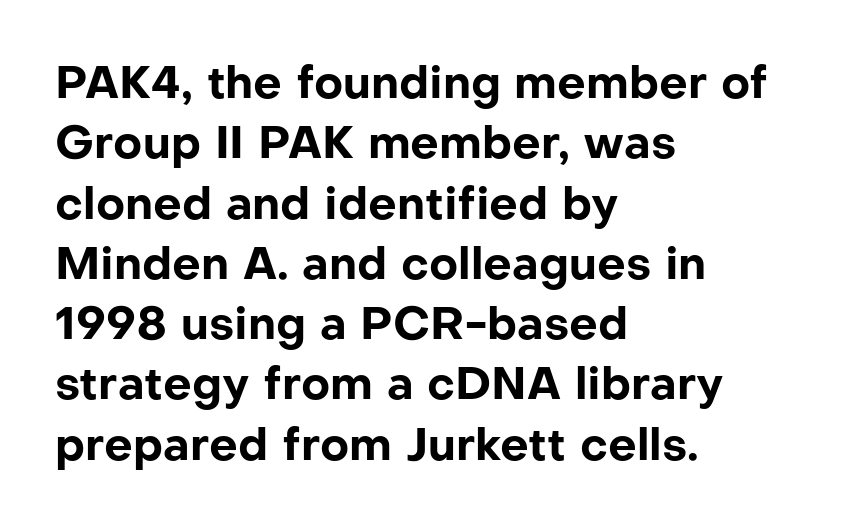
{"serif": "no", "italic": "no", "bold": "yes", "weight": "bold", "width": "normal", "stroke_contrast": "low", "x_height": "medium", "monospaced": "no", "underline": "no", "align": "left", "line_spacing": "normal", "line_spacing_ratio": 1.34, "letter_spacing": "normal", "letter_spacing_em": 0.0, "glyph_px": 45}
